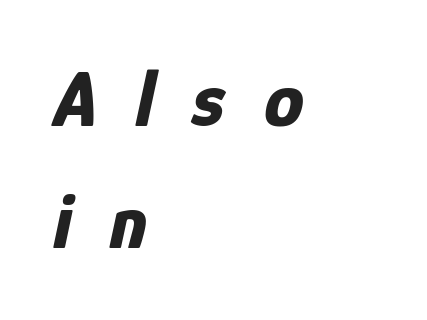
{"italic": "yes", "lean": "right", "slant_degrees": 12, "bold": "yes", "weight": "bold", "width": "condensed", "stroke_contrast": "low", "x_height": "medium", "monospaced": "no", "underline": "no", "align": "left", "line_spacing": "normal", "line_spacing_ratio": 1.52, "letter_spacing": "wide", "letter_spacing_em": 0.48, "glyph_px": 80}
